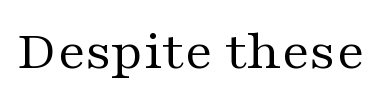
{"serif": "yes", "italic": "no", "bold": "no", "weight": "regular", "width": "wide", "stroke_contrast": "medium", "x_height": "medium", "monospaced": "no", "underline": "no", "letter_spacing": "normal", "letter_spacing_em": 0.0, "glyph_px": 57}
